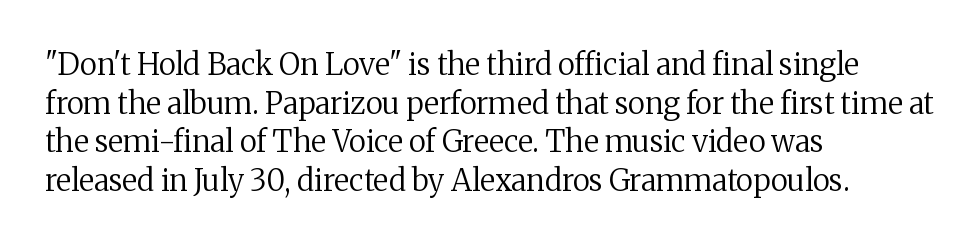
A typesetter would call this proportional, since set widths differ per character. Caption: standard tracking, unaltered. Unlike italic type, these characters show no tilt at all. Serifs: yes, visible at the terminals of the letterforms.
